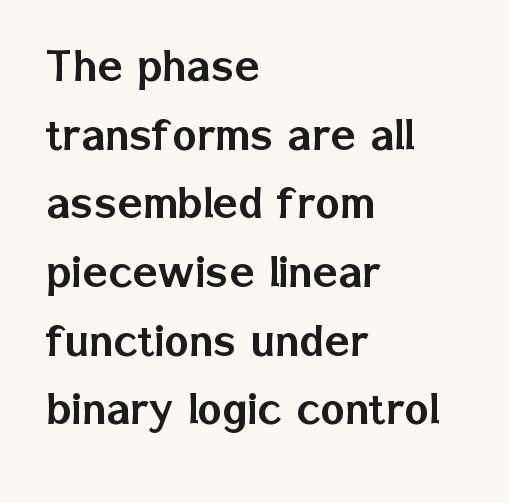
{"serif": "no", "italic": "no", "width": "normal", "stroke_contrast": "low", "x_height": "medium", "monospaced": "no", "underline": "no", "align": "left", "line_spacing": "normal", "line_spacing_ratio": 1.32, "letter_spacing": "normal", "letter_spacing_em": 0.0, "glyph_px": 52}
